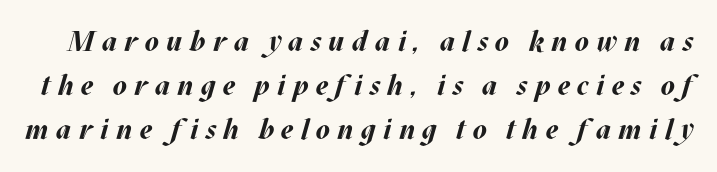
Students, observe: this is what conventionally led text looks like. Varying glyph widths throughout — classic text-font behaviour. Each row of text sits above clean, open space. Emphasis-style slanted type is in use. A typesetter would call this heavily tracked-out type. I'd describe the lettering as bold — thick and assertive.
